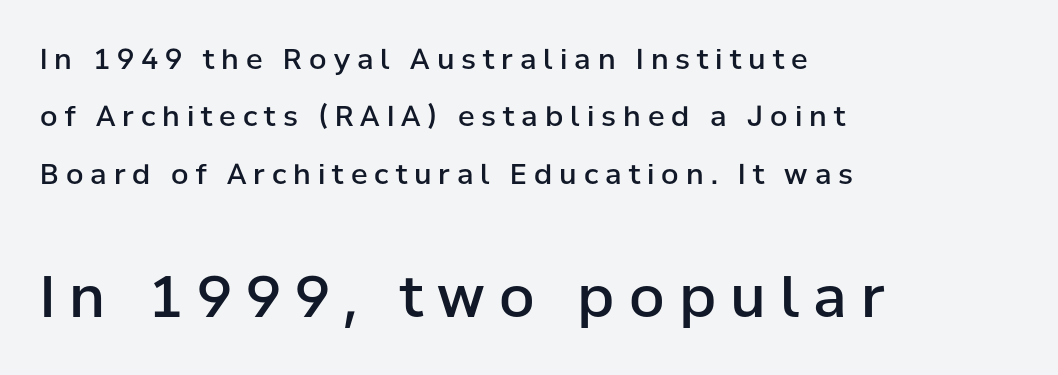
{"serif": "no", "italic": "no", "bold": "semi", "weight": "semibold", "width": "normal", "stroke_contrast": "low", "x_height": "medium", "monospaced": "no", "underline": "no", "align": "left", "line_spacing": "loose", "line_spacing_ratio": 2.05, "letter_spacing": "wide", "letter_spacing_em": 0.25, "larger_block": "second", "size_ratio": 2.04, "glyph_px": 57}
